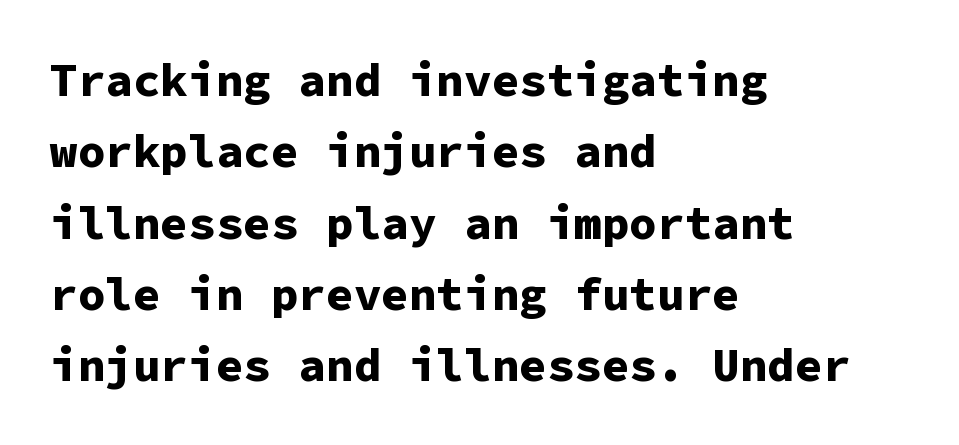
Q: Is the text bold? A: Yes.
Q: Is the text italic (slanted)? A: No, it is upright.
Q: Is the typeface a serif or a sans-serif typeface? A: Sans-serif.
Q: Is the text underlined? A: No.
Q: How is the paragraph aligned? A: Left-aligned.
Q: Is the spacing between letters normal or unusually wide? A: Normal.
Q: Is the spacing between lines tight, normal or loose? A: Normal.
Q: Width (condensed, normal, or wide)? A: Normal.
Q: Stroke contrast? A: Low.
Q: x-height? A: Medium.
Q: Monospaced? A: Yes.
